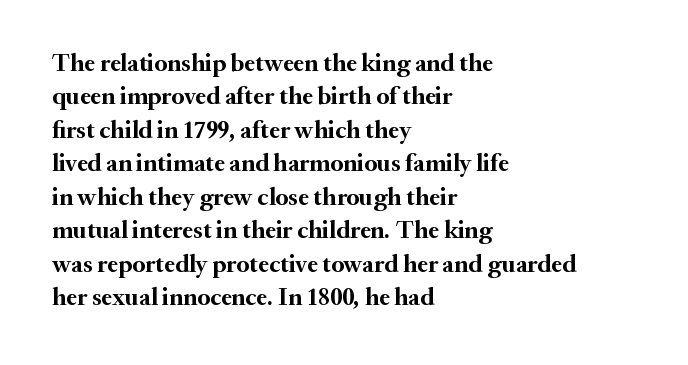
Notice how the passage keeps a crisp vertical edge on the left only. Ordinary non-slanted type is in use. This sample uses plain, unmodified letter spacing. Strong, thick strokes mark this as bold type. Normally led — the rows are evenly, conventionally spaced.
